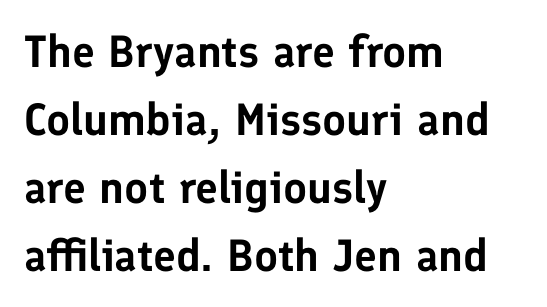
The image shows 45 px sans-serif type, upright; set left-aligned, normal line spacing (1.51x), normal letter spacing, not underlined; low stroke contrast and a medium x-height.
